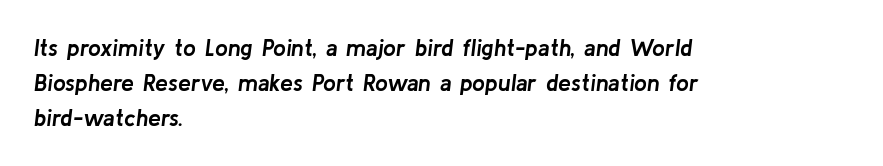
Rule under the text: the space is simply empty. Baseline-to-baseline distance is the conventional proportion of letter height. The font is running at its bold setting. Is the block centered? No — it sits flush against the left margin. Rendered with sloped, italic letterforms. The line texture is even and compact thanks to regular tracking.
